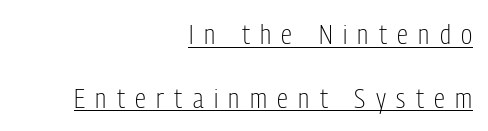
Whoever set this chose breathing room over compactness in the vertical rhythm. The letters stand upright; this is a roman face. Students, note that the glyphs here are deliberately spaced far apart. Quick note: underline on. The face looks like a standard text weight, possibly lighter. Typeset ragged left — the right edge is the straight one.
